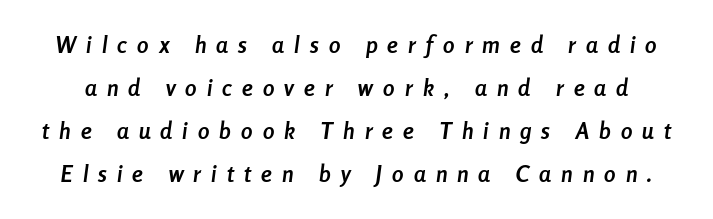
Q: Is the text bold? A: Yes.
Q: Is the text italic (slanted)? A: Yes, it leans right by about 8 degrees.
Q: Is the text underlined? A: No.
Q: Is the spacing between letters normal or unusually wide? A: Unusually wide.
